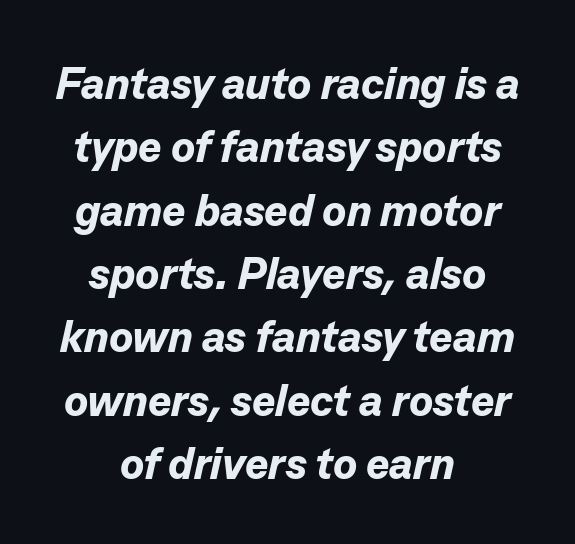
{"italic": "yes", "lean": "right", "slant_degrees": 13, "bold": "yes", "weight": "bold", "width": "normal", "stroke_contrast": "low", "x_height": "medium", "monospaced": "no", "underline": "no", "align": "center", "line_spacing": "normal", "line_spacing_ratio": 1.44, "letter_spacing": "normal", "letter_spacing_em": 0.0, "glyph_px": 44}
